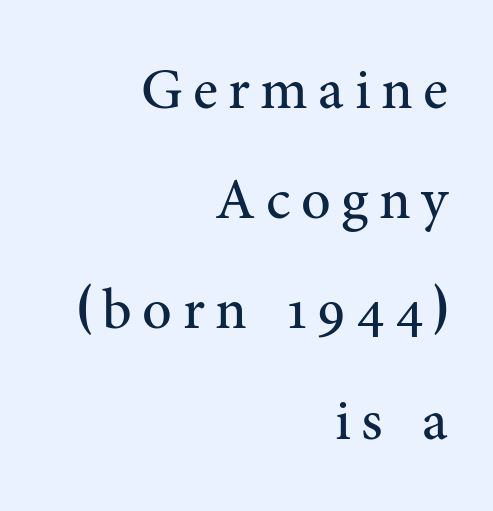
The image shows 58 px regular-weight serif type, upright; set right-aligned, loose line spacing (1.9x), not underlined; medium stroke contrast and a medium x-height.
